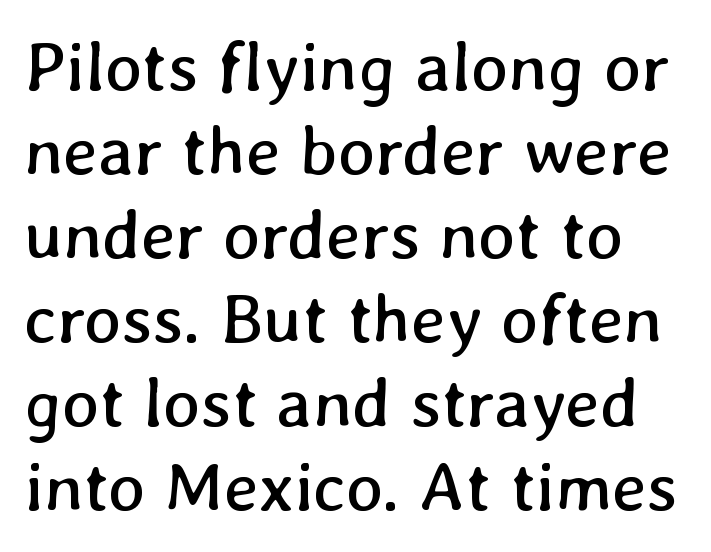
Q: Is the text bold? A: No.
Q: Is the text underlined? A: No.
Q: Is the spacing between letters normal or unusually wide? A: Normal.
Q: Width (condensed, normal, or wide)? A: Normal.
Q: Stroke contrast? A: Low.
Q: x-height? A: Medium.
Q: Monospaced? A: No.
